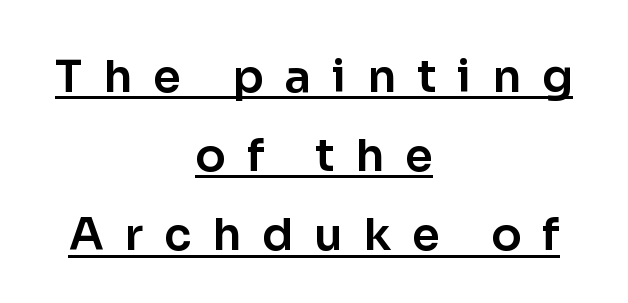
This sample has the flowing, uneven cadence of proportional lettering. This sample uses an upright cut, with every glyph sitting square on the baseline. This is sans-serif lettering, the kind often seen on screens and signage. Quick note: underline on. The text block is weighted toward neither margin, spreading evenly from the middle. Is the letter spacing exaggerated? Yes — the characters are pushed far apart.
